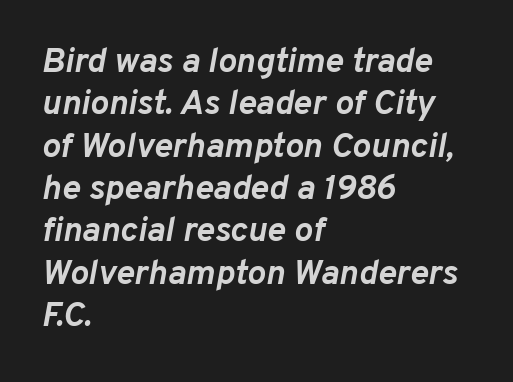
Q: Is the text bold? A: Yes.
Q: Is the text italic (slanted)? A: Yes, it leans right by about 10 degrees.
Q: Is the text underlined? A: No.
Q: How is the paragraph aligned? A: Left-aligned.
Q: Is the spacing between letters normal or unusually wide? A: Normal.
Q: Width (condensed, normal, or wide)? A: Normal.
Q: Stroke contrast? A: Low.
Q: x-height? A: Medium.
Q: Monospaced? A: No.
